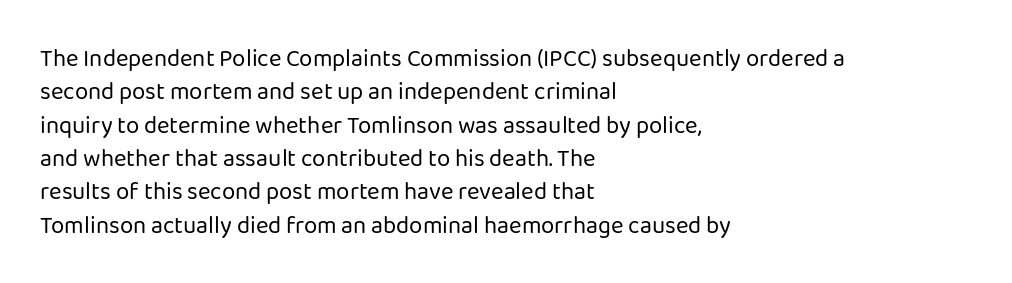
Q: Is the text bold? A: No.
Q: Is the text italic (slanted)? A: No, it is upright.
Q: Is the text underlined? A: No.
Q: How is the paragraph aligned? A: Left-aligned.
Q: Is the spacing between letters normal or unusually wide? A: Normal.
Q: Is the spacing between lines tight, normal or loose? A: Normal.
